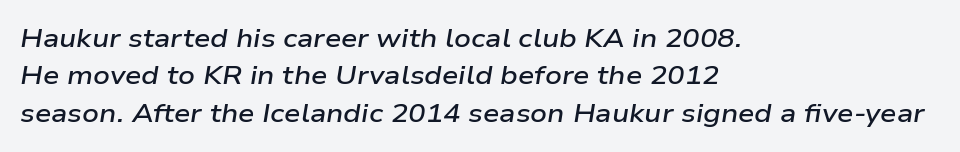
Horizontal alignment here is leftward, the default for most running prose. Italic: yes, the glyphs are oblique. Students, this is semibold: more ink than regular, less than bold. Words float on clear page, feet unadorned. A typesetter would call this zero additional tracking. Leading matches the norm, producing a regular column.
